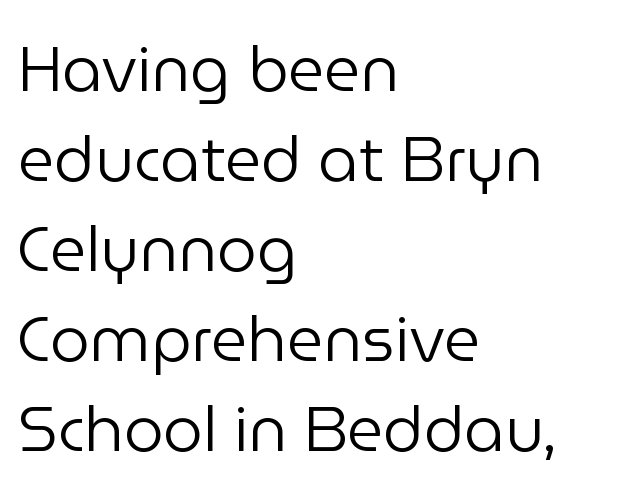
The image shows 63 px regular-weight sans-serif type, upright; set left-aligned, normal line spacing (1.43x), normal letter spacing, not underlined; low stroke contrast and a medium x-height.
